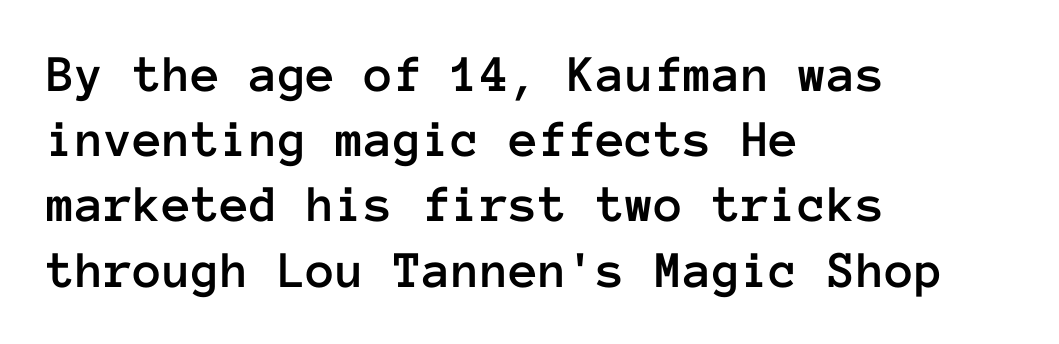
Q: Is the text italic (slanted)? A: No, it is upright.
Q: Is the text underlined? A: No.
Q: How is the paragraph aligned? A: Left-aligned.
Q: Is the spacing between letters normal or unusually wide? A: Normal.
Q: Width (condensed, normal, or wide)? A: Normal.
Q: Stroke contrast? A: Low.
Q: x-height? A: Medium.
Q: Monospaced? A: Yes.
